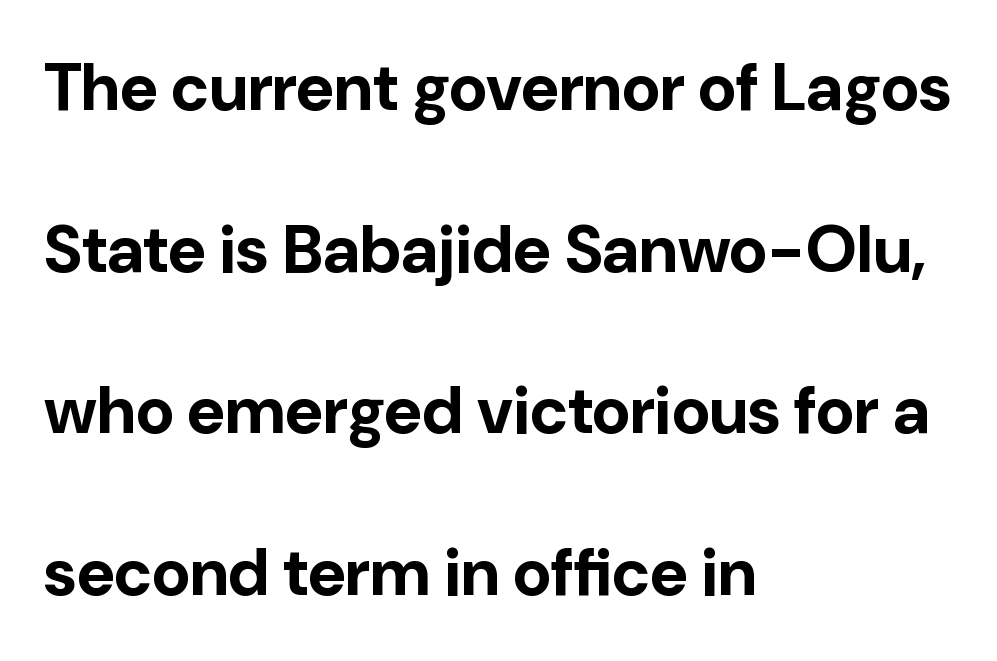
{"serif": "no", "italic": "no", "bold": "yes", "weight": "bold", "width": "normal", "stroke_contrast": "low", "x_height": "medium", "monospaced": "no", "underline": "no", "align": "left", "line_spacing": "loose", "line_spacing_ratio": 2.45, "letter_spacing": "normal", "letter_spacing_em": 0.0, "glyph_px": 66}
